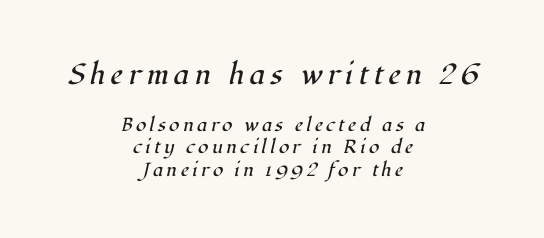
Q: Is the text bold? A: No.
Q: Is the text italic (slanted)? A: Yes, it leans right by about 12 degrees.
Q: Is the typeface a serif or a sans-serif typeface? A: Serif.
Q: Is the text underlined? A: No.
Q: How is the paragraph aligned? A: Centered.
Q: Which block of text is set in a larger size, the first (top) or the second (bottom)? A: The first (top) one.
Q: Width (condensed, normal, or wide)? A: Normal.
Q: Stroke contrast? A: High.
Q: x-height? A: Medium.
Q: Monospaced? A: No.
